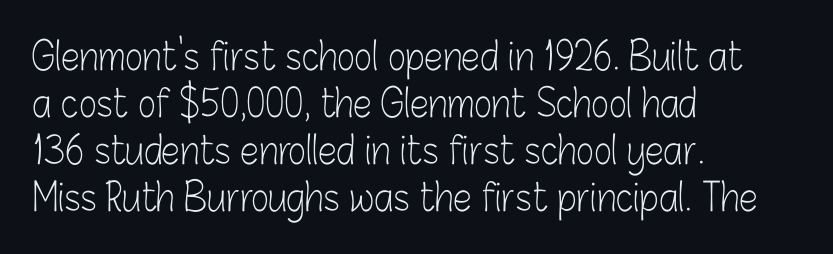
{"serif": "no", "italic": "no", "bold": "no", "weight": "light", "width": "condensed", "stroke_contrast": "low", "x_height": "medium", "monospaced": "no", "underline": "no", "align": "left", "line_spacing_ratio": 1.24, "letter_spacing": "normal", "letter_spacing_em": 0.0, "glyph_px": 38}
